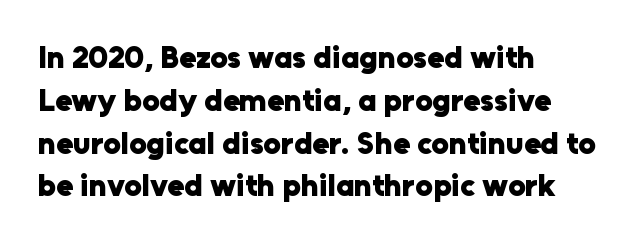
Designer's note — italics off, roman on. Here the designer chose a conventional face with non-uniform glyph widths. Stroke thickness is high; the sample reads as a true bold. Every row of glyphs begins at an identical x-position on the left. The specimen omits any rule beneath the text block's lines.
